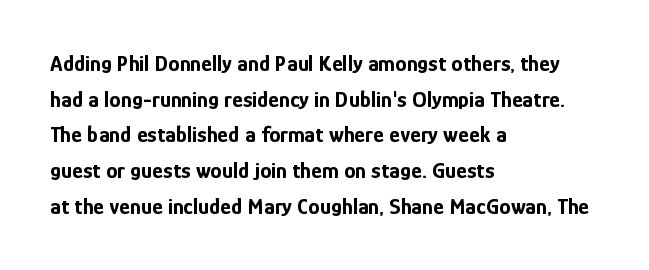
{"italic": "no", "bold": "yes", "underline": "no", "align": "left", "line_spacing": "normal", "line_spacing_ratio": 1.55, "letter_spacing": "normal", "letter_spacing_em": 0.0, "glyph_px": 23}
